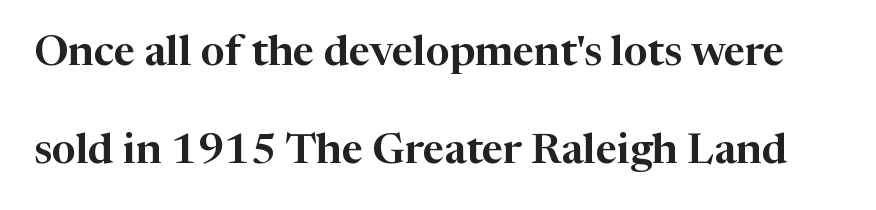
The lettering stays uniformly vertical, giving the passage a roman look. You could not count columns in this text — the font is proportionally spaced. Regarding serifs, this sample has them. Has an underline been added? It has not. Short note: letters normally spaced. The line-height multiplier appears high, well above default.
